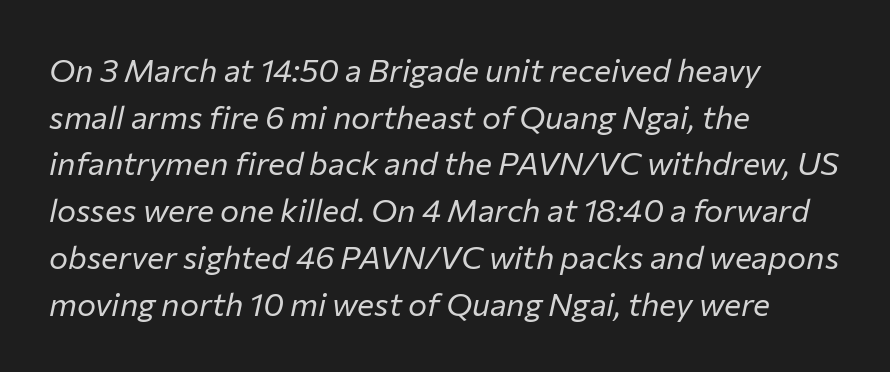
The image shows 32 px regular-weight type, italic (leaning right); set left-aligned, normal line spacing (1.46x), normal letter spacing, not underlined; low stroke contrast and a medium x-height.
